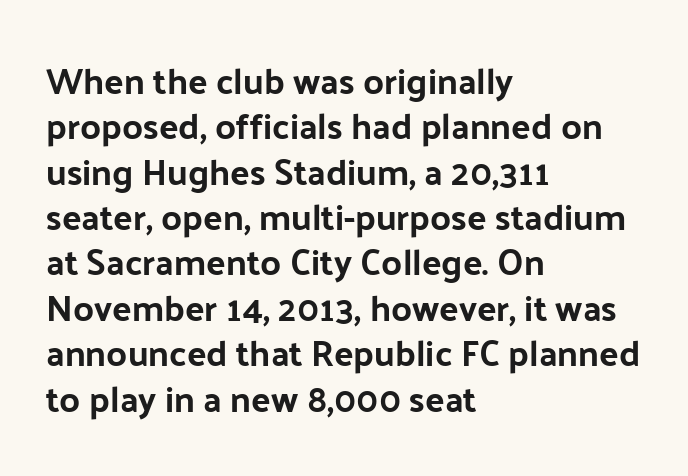
Words float on clear page, feet unadorned. Caption: standard tracking, unaltered. The lines are quadded left. The line-height multiplier appears to be the usual default.
